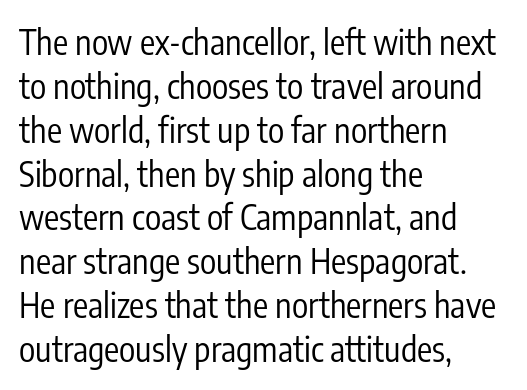
Q: Is the text bold? A: No.
Q: Is the text italic (slanted)? A: No, it is upright.
Q: Is the typeface a serif or a sans-serif typeface? A: Sans-serif.
Q: Is the text underlined? A: No.
Q: How is the paragraph aligned? A: Left-aligned.
Q: Is the spacing between letters normal or unusually wide? A: Normal.
Q: Is the spacing between lines tight, normal or loose? A: Normal.
Q: Width (condensed, normal, or wide)? A: Condensed.
Q: Stroke contrast? A: Low.
Q: x-height? A: Medium.
Q: Monospaced? A: No.
